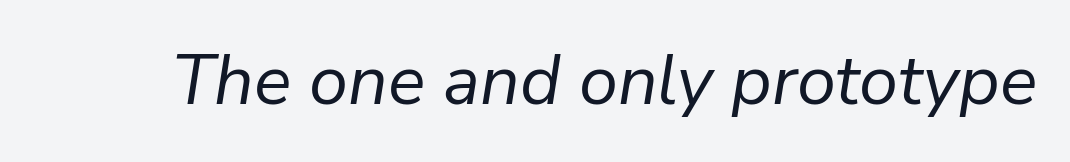
{"italic": "yes", "lean": "right", "slant_degrees": 9, "bold": "no", "weight": "regular", "width": "normal", "stroke_contrast": "low", "x_height": "medium", "monospaced": "no", "underline": "no", "letter_spacing": "normal", "letter_spacing_em": 0.0, "glyph_px": 70}
